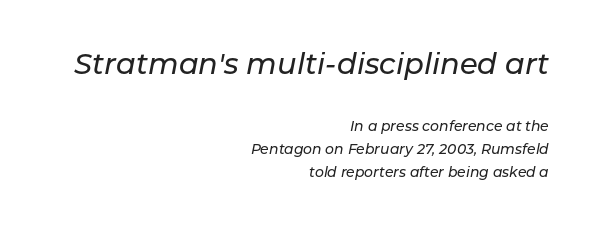
Q: Is the text italic (slanted)? A: Yes, it leans right by about 11 degrees.
Q: Is the text underlined? A: No.
Q: How is the paragraph aligned? A: Right-aligned.
Q: Is the spacing between letters normal or unusually wide? A: Normal.
Q: Is the spacing between lines tight, normal or loose? A: Normal.
Q: Which block of text is set in a larger size, the first (top) or the second (bottom)? A: The first (top) one.
Q: Width (condensed, normal, or wide)? A: Normal.
Q: Stroke contrast? A: Low.
Q: x-height? A: Medium.
Q: Monospaced? A: No.
